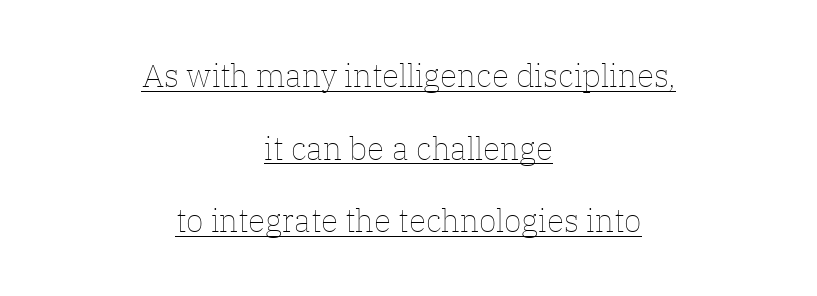
Every character sits straight up, as roman type does. Check the space under the baseline: a stroke is drawn there. This sample uses plain, unmodified letter spacing. The lines in this sample share a center point and differ in where they start and stop.
